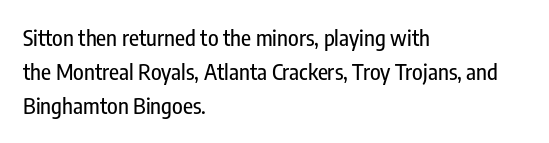
{"italic": "no", "underline": "no", "align": "left", "line_spacing": "normal", "line_spacing_ratio": 1.55, "letter_spacing": "normal", "letter_spacing_em": 0.0, "glyph_px": 22}
